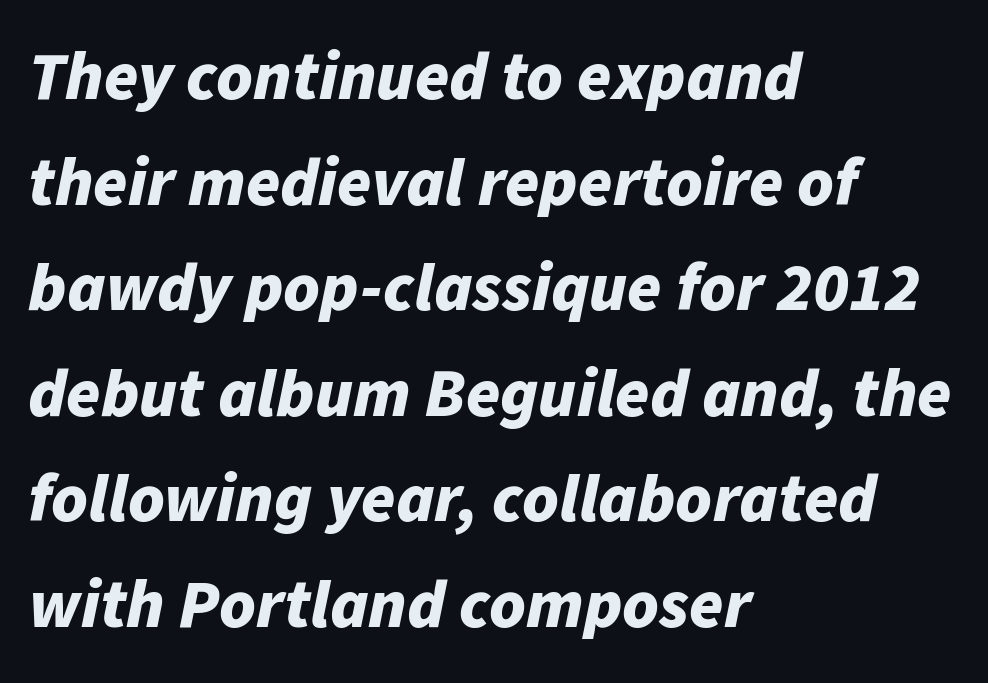
Q: Is the text bold? A: Yes.
Q: Is the text italic (slanted)? A: Yes, it leans right by about 11 degrees.
Q: Is the text underlined? A: No.
Q: How is the paragraph aligned? A: Left-aligned.
Q: Is the spacing between letters normal or unusually wide? A: Normal.
Q: Is the spacing between lines tight, normal or loose? A: Normal.
Q: Width (condensed, normal, or wide)? A: Normal.
Q: Stroke contrast? A: Low.
Q: x-height? A: Medium.
Q: Monospaced? A: No.
